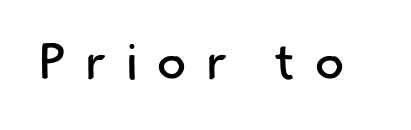
{"serif": "no", "bold": "no", "weight": "regular", "width": "normal", "stroke_contrast": "low", "x_height": "small", "monospaced": "no", "underline": "no", "letter_spacing": "wide", "letter_spacing_em": 0.36, "glyph_px": 51}
